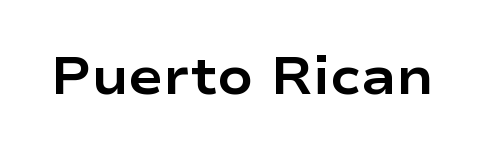
You could not count columns in this text — the font is proportionally spaced. Students, note that the glyphs here touch the page at normal intervals. The words here are not underlined. Examine the stroke ends and you'll find no serifs.
